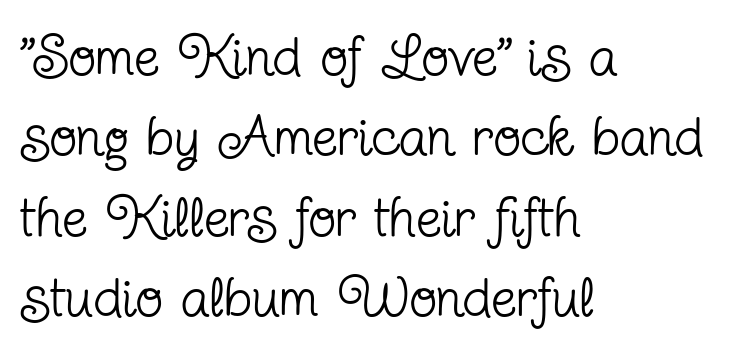
{"serif": "yes", "italic": "no", "bold": "no", "weight": "regular", "width": "condensed", "stroke_contrast": "low", "x_height": "medium", "monospaced": "no", "underline": "no", "align": "left", "line_spacing": "normal", "line_spacing_ratio": 1.41, "letter_spacing": "normal", "letter_spacing_em": 0.0, "glyph_px": 57}
